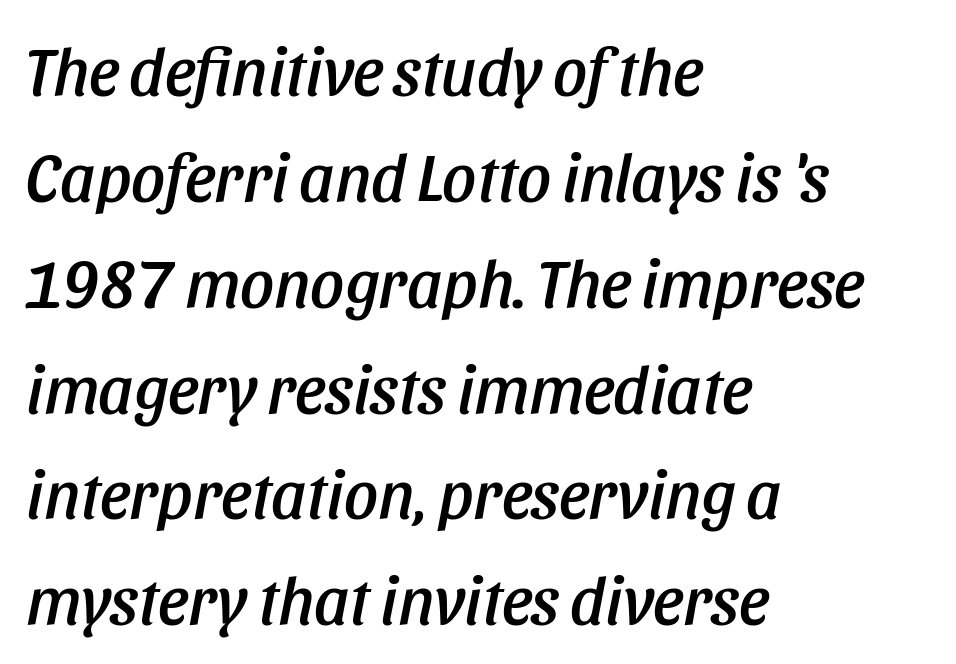
Here the glyphs are tracked normally, forming tight word shapes. Summary of vertical rhythm: regular, with standard interline spacing. Type without underlining. The rag falls on the right side of this text block.
